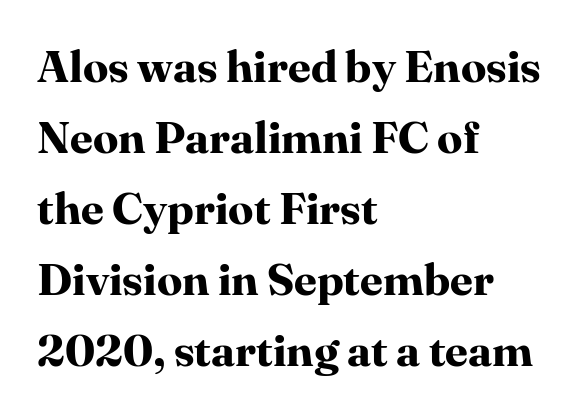
Q: Is the text bold? A: Yes.
Q: Is the text italic (slanted)? A: No, it is upright.
Q: Is the typeface a serif or a sans-serif typeface? A: Serif.
Q: Is the text underlined? A: No.
Q: How is the paragraph aligned? A: Left-aligned.
Q: Is the spacing between letters normal or unusually wide? A: Normal.
Q: Is the spacing between lines tight, normal or loose? A: Normal.
Q: Width (condensed, normal, or wide)? A: Normal.
Q: Stroke contrast? A: High.
Q: x-height? A: Medium.
Q: Monospaced? A: No.
